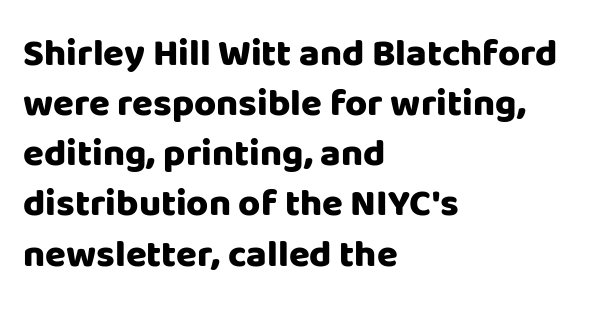
Style check: upright. Regular leading. You'd pick this weight for a headline — it's a proper bold. The letters advance in unequal steps, a hallmark of proportional type. The text block is weighted toward the left margin, trailing off unevenly rightward. Note: no serifs on the glyphs.
